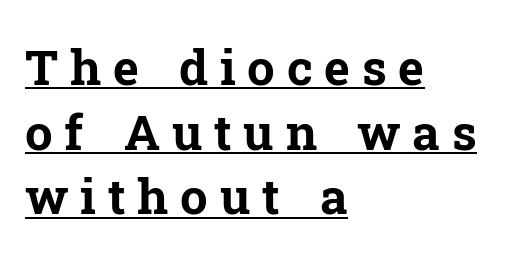
{"serif": "yes", "italic": "no", "bold": "yes", "weight": "bold", "width": "normal", "stroke_contrast": "low", "x_height": "medium", "monospaced": "no", "underline": "yes", "align": "left", "line_spacing": "normal", "line_spacing_ratio": 1.32, "letter_spacing": "wide", "letter_spacing_em": 0.24, "glyph_px": 49}
